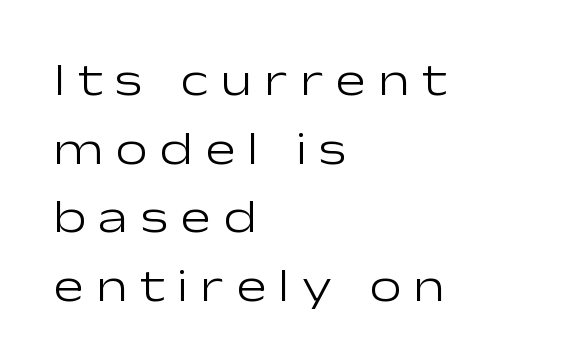
Q: Is the text bold? A: No.
Q: Is the text italic (slanted)? A: No, it is upright.
Q: Is the typeface a serif or a sans-serif typeface? A: Sans-serif.
Q: Is the text underlined? A: No.
Q: How is the paragraph aligned? A: Left-aligned.
Q: Is the spacing between letters normal or unusually wide? A: Unusually wide.
Q: Is the spacing between lines tight, normal or loose? A: Normal.
Q: Width (condensed, normal, or wide)? A: Wide.
Q: Stroke contrast? A: Low.
Q: x-height? A: Medium.
Q: Monospaced? A: No.
